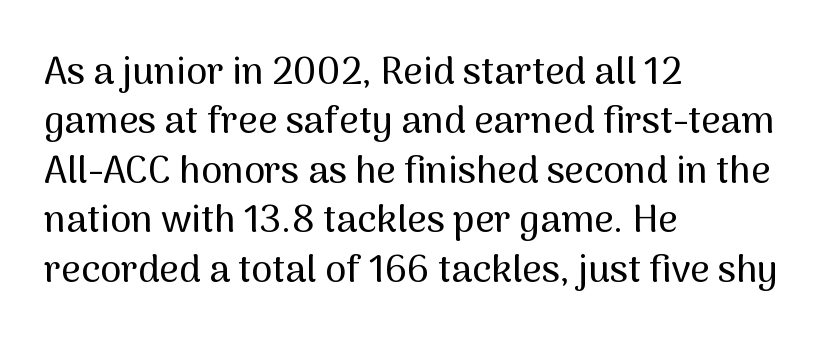
The image shows 38 px sans-serif type, upright; set left-aligned, normal line spacing (1.3x), normal letter spacing, not underlined; medium stroke contrast and a medium x-height.
